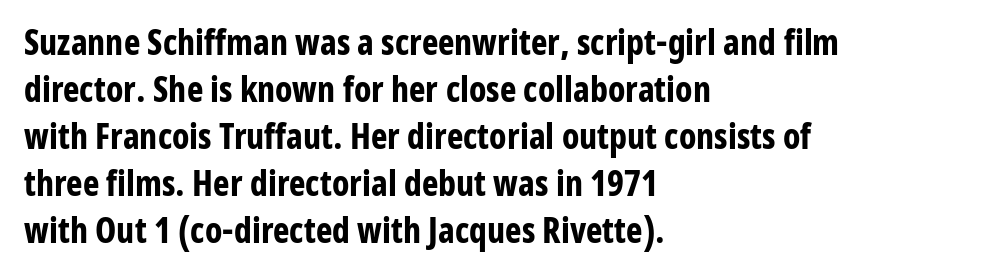
This sample has the flowing, uneven cadence of proportional lettering. Vertical strokes here are truly vertical. This block has exactly the height ordinary leading produces. On the weight axis this lands at bold, roughly 700. There is no visible air inserted between adjacent glyphs. No feet cap the strokes, marking this as sans-serif type.
